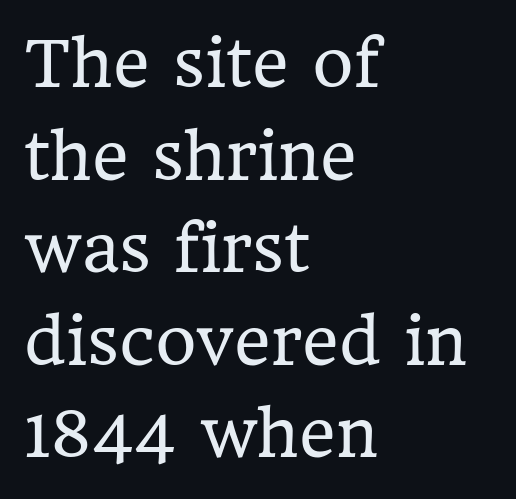
Q: Is the text bold? A: No.
Q: Is the text italic (slanted)? A: No, it is upright.
Q: Is the typeface a serif or a sans-serif typeface? A: Serif.
Q: Is the text underlined? A: No.
Q: How is the paragraph aligned? A: Left-aligned.
Q: Is the spacing between letters normal or unusually wide? A: Normal.
Q: Is the spacing between lines tight, normal or loose? A: Normal.
Q: Width (condensed, normal, or wide)? A: Normal.
Q: Stroke contrast? A: Low.
Q: x-height? A: Medium.
Q: Monospaced? A: No.
